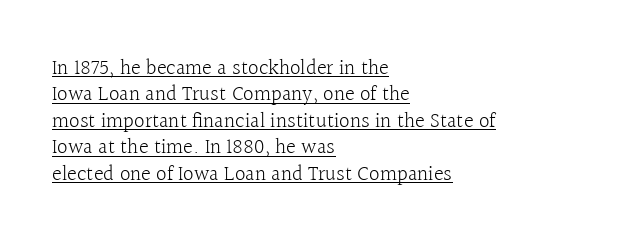
Q: Is the text bold? A: No.
Q: Is the text italic (slanted)? A: No, it is upright.
Q: Is the text underlined? A: Yes.
Q: How is the paragraph aligned? A: Left-aligned.
Q: Is the spacing between letters normal or unusually wide? A: Normal.
Q: Is the spacing between lines tight, normal or loose? A: Normal.
